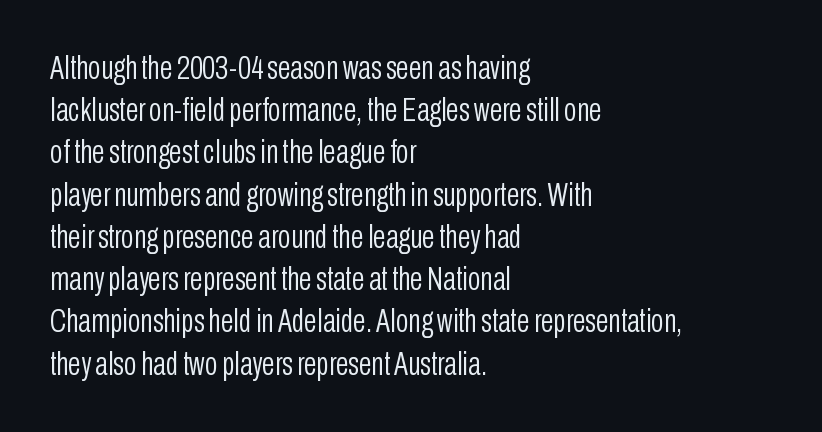
{"serif": "no", "italic": "no", "bold": "no", "weight": "light", "width": "condensed", "stroke_contrast": "low", "x_height": "medium", "monospaced": "no", "underline": "no", "align": "left", "line_spacing": "normal", "line_spacing_ratio": 1.28, "letter_spacing": "normal", "letter_spacing_em": 0.0, "glyph_px": 33}
